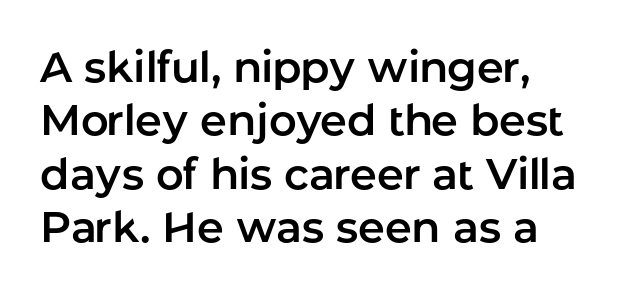
The image shows 43 px sans-serif type, upright; set left-aligned, line spacing 1.24x, normal letter spacing, not underlined; low stroke contrast and a medium x-height.
